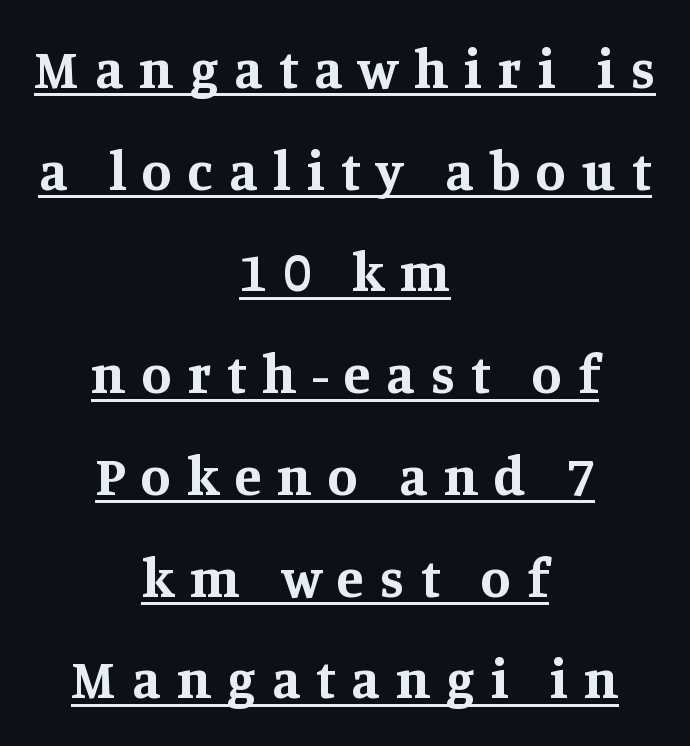
Q: Is the text bold? A: Yes.
Q: Is the text italic (slanted)? A: No, it is upright.
Q: Is the typeface a serif or a sans-serif typeface? A: Serif.
Q: Is the text underlined? A: Yes.
Q: How is the paragraph aligned? A: Centered.
Q: Is the spacing between letters normal or unusually wide? A: Unusually wide.
Q: Width (condensed, normal, or wide)? A: Normal.
Q: Stroke contrast? A: Medium.
Q: x-height? A: Large.
Q: Monospaced? A: No.
